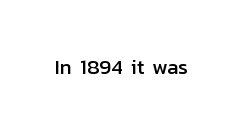
The image shows 21 px text type, upright; set normal letter spacing, not underlined.
